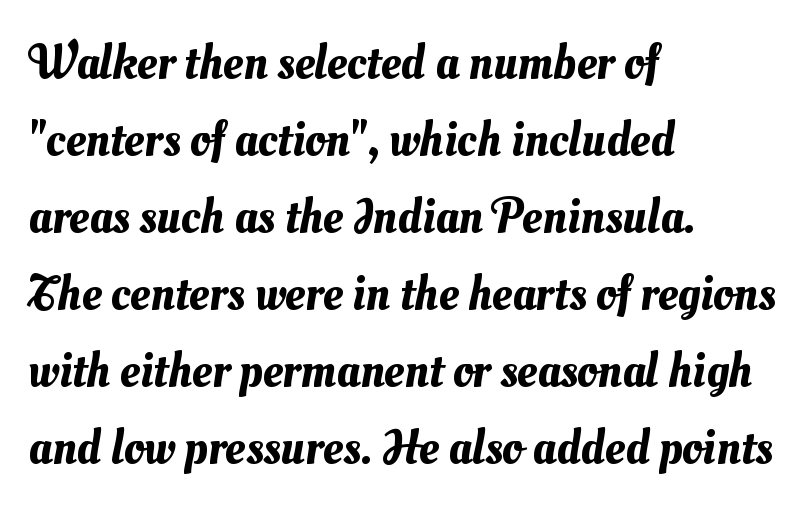
Proportional: the letters do not fall into vertical columns. Honestly, the row spacing looks completely unremarkable. Descenders are the only things crossing below the line. Caption: multi-line text, flush left, ragged right. Glyph-to-glyph distance matches everyday printed text.
